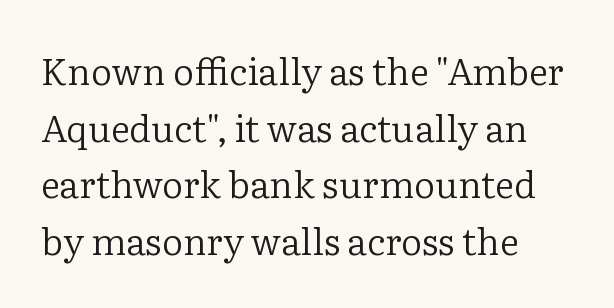
Any mark beneath the type? The region is blank. The typeface has the unassuming heft of standard copy or less. One-word summary of the alignment: left. The line-height multiplier appears to be the usual default. The rendering keeps characters at their native spacing.
